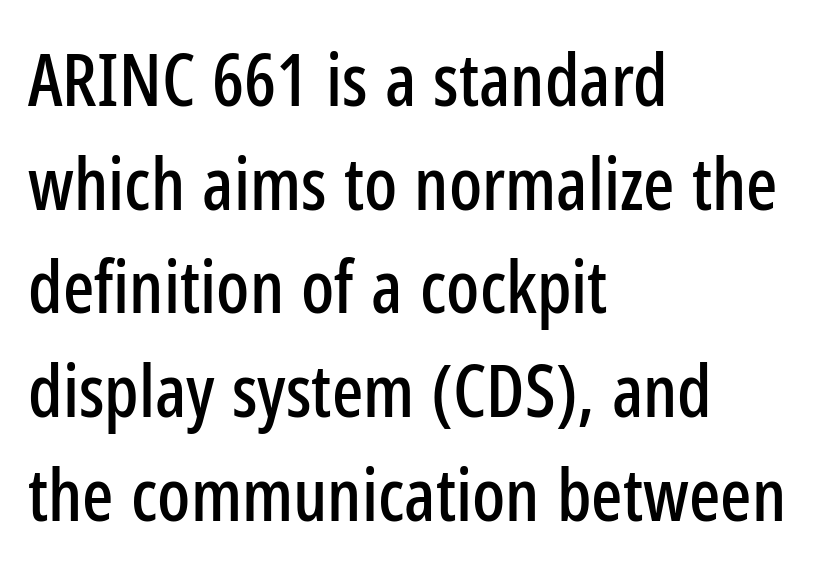
{"serif": "no", "italic": "no", "width": "condensed", "stroke_contrast": "low", "x_height": "medium", "monospaced": "no", "underline": "no", "align": "left", "line_spacing": "normal", "line_spacing_ratio": 1.42, "letter_spacing": "normal", "letter_spacing_em": 0.0, "glyph_px": 73}
